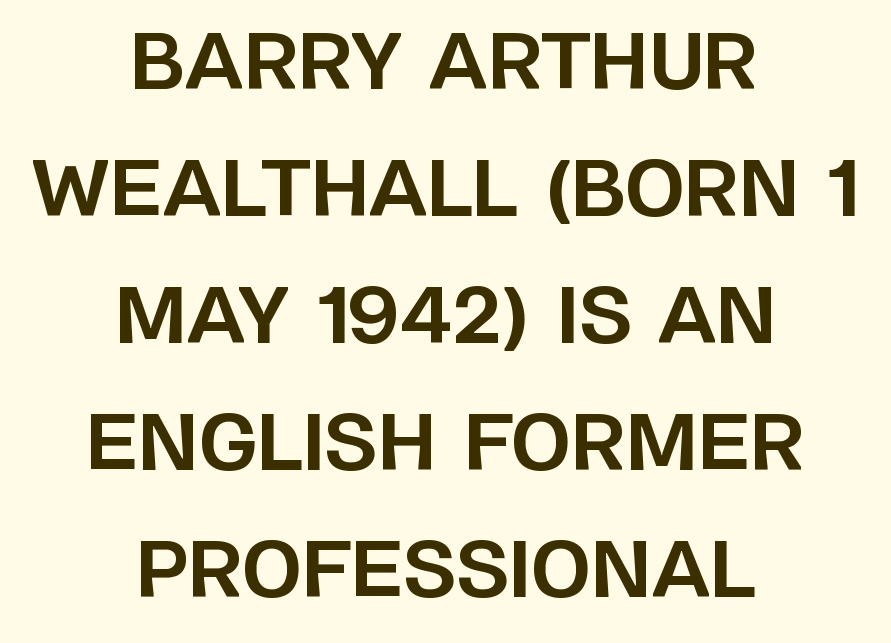
The image shows 77 px bold sans-serif type, upright; set centered, normal line spacing (1.65x), normal letter spacing, not underlined; low stroke contrast and a large x-height.
